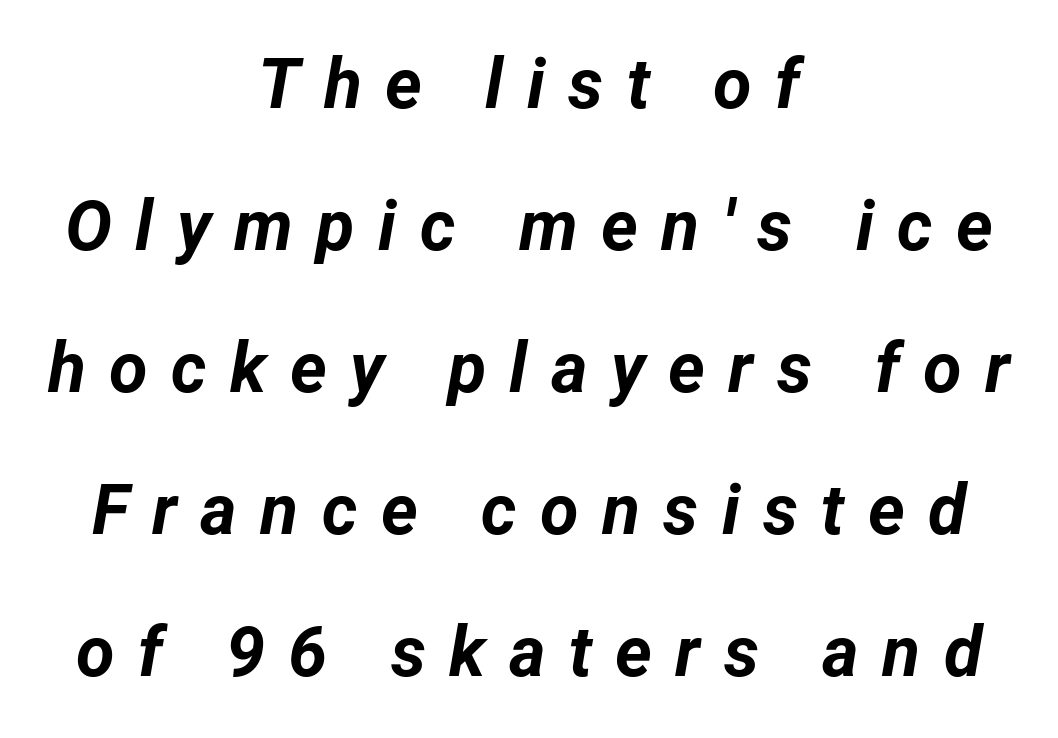
{"italic": "yes", "lean": "right", "slant_degrees": 12, "bold": "yes", "weight": "bold", "width": "normal", "stroke_contrast": "low", "x_height": "medium", "monospaced": "no", "underline": "no", "align": "center", "line_spacing": "loose", "line_spacing_ratio": 2.03, "letter_spacing": "wide", "letter_spacing_em": 0.33, "glyph_px": 70}
